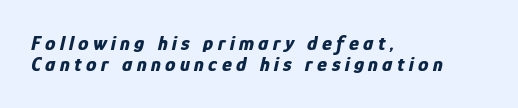
The image shows 21 px bold type, italic (leaning right); set left-aligned, tight line spacing (1.02x), unusually wide letter spacing (+0.21 em), not underlined.
